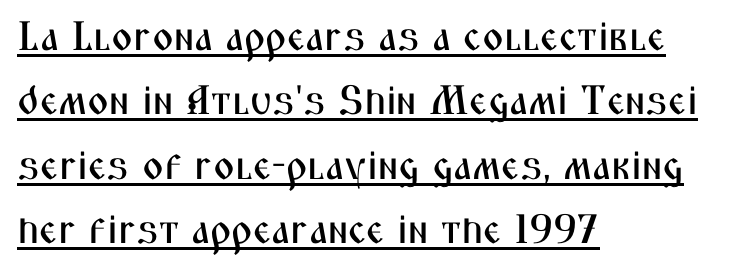
Q: Is the text italic (slanted)? A: No, it is upright.
Q: Is the typeface a serif or a sans-serif typeface? A: Sans-serif.
Q: Is the text underlined? A: Yes.
Q: How is the paragraph aligned? A: Left-aligned.
Q: Is the spacing between letters normal or unusually wide? A: Normal.
Q: Is the spacing between lines tight, normal or loose? A: Normal.
Q: Width (condensed, normal, or wide)? A: Condensed.
Q: Stroke contrast? A: Medium.
Q: x-height? A: Medium.
Q: Monospaced? A: No.
